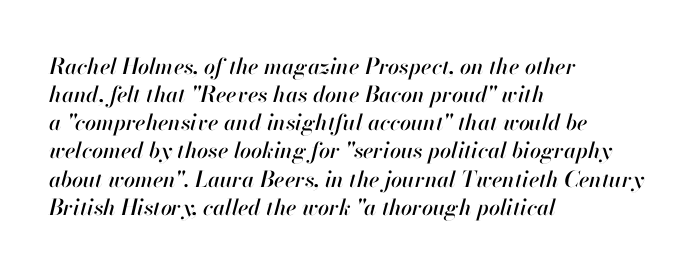
The image shows 22 px text type, italic (leaning right); set left-aligned, normal line spacing (1.28x), normal letter spacing, not underlined.
